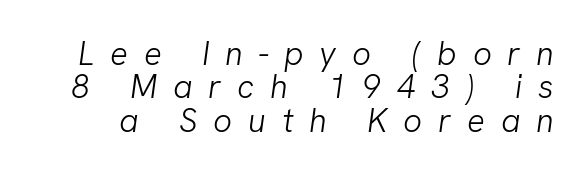
The image shows 33 px light sans-serif type; set tight line spacing (1.01x), unusually wide letter spacing (+0.48 em), not underlined; low stroke contrast and a medium x-height.
